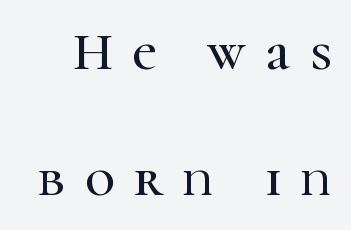
{"serif": "yes", "italic": "no", "width": "normal", "stroke_contrast": "high", "x_height": "medium", "monospaced": "no", "underline": "no", "line_spacing": "loose", "line_spacing_ratio": 2.42, "letter_spacing": "wide", "letter_spacing_em": 0.38, "glyph_px": 52}
